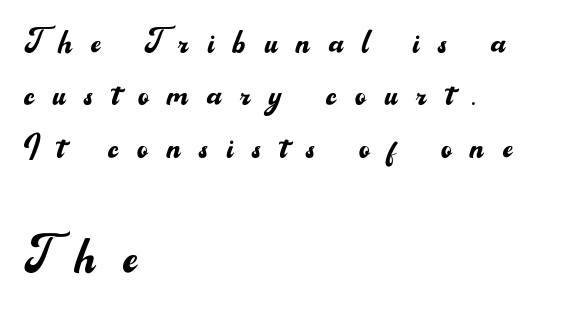
{"serif": "no", "bold": "no", "weight": "regular", "width": "normal", "stroke_contrast": "medium", "x_height": "small", "monospaced": "no", "underline": "no", "align": "left", "line_spacing": "normal", "line_spacing_ratio": 1.28, "letter_spacing": "wide", "letter_spacing_em": 0.46, "larger_block": "second", "size_ratio": 1.49, "glyph_px": 61}
